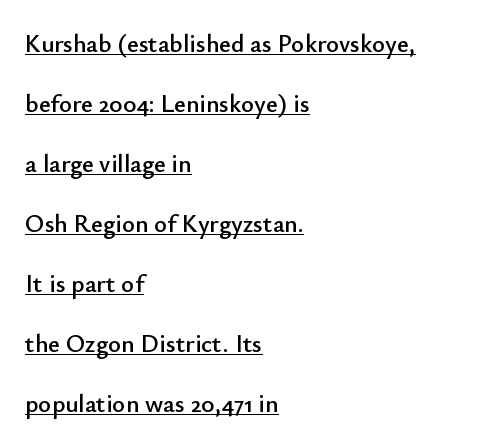
{"italic": "no", "underline": "yes", "align": "left", "line_spacing": "loose", "line_spacing_ratio": 2.4, "letter_spacing": "normal", "letter_spacing_em": 0.0, "glyph_px": 25}
